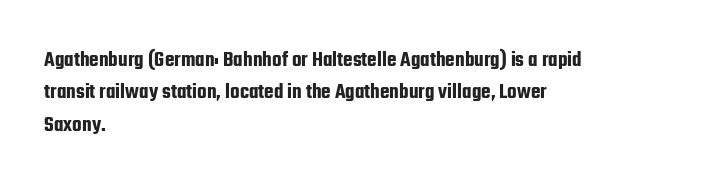
Q: Is the text italic (slanted)? A: No, it is upright.
Q: Is the text underlined? A: No.
Q: How is the paragraph aligned? A: Left-aligned.
Q: Is the spacing between letters normal or unusually wide? A: Normal.
Q: Is the spacing between lines tight, normal or loose? A: Normal.
